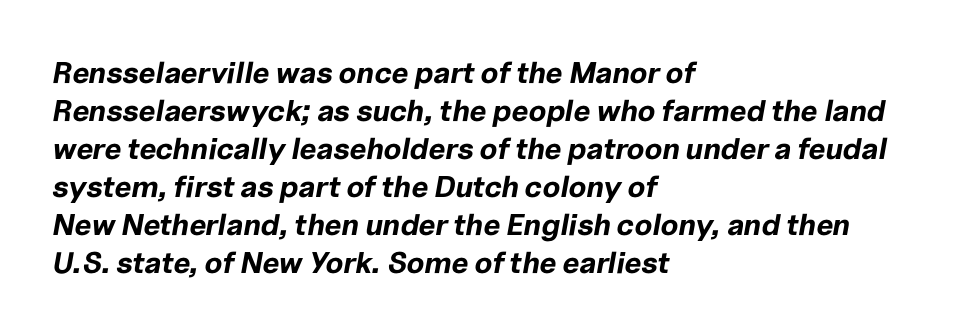
Q: Is the text bold? A: Yes.
Q: Is the text italic (slanted)? A: Yes, it leans right by about 10 degrees.
Q: Is the text underlined? A: No.
Q: How is the paragraph aligned? A: Left-aligned.
Q: Is the spacing between letters normal or unusually wide? A: Normal.
Q: Is the spacing between lines tight, normal or loose? A: Normal.
Q: Width (condensed, normal, or wide)? A: Normal.
Q: Stroke contrast? A: Low.
Q: x-height? A: Medium.
Q: Monospaced? A: No.
